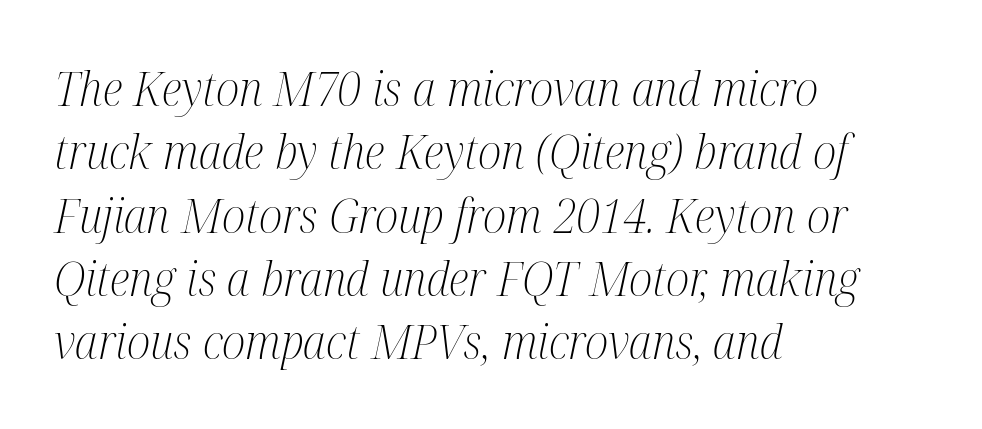
One glance says typical: line gaps are just what's usual. Quick note: underline off. A typesetter would mark this as italic. All the whitespace from short lines collects on the right. Stroke terminals: seriffed.
